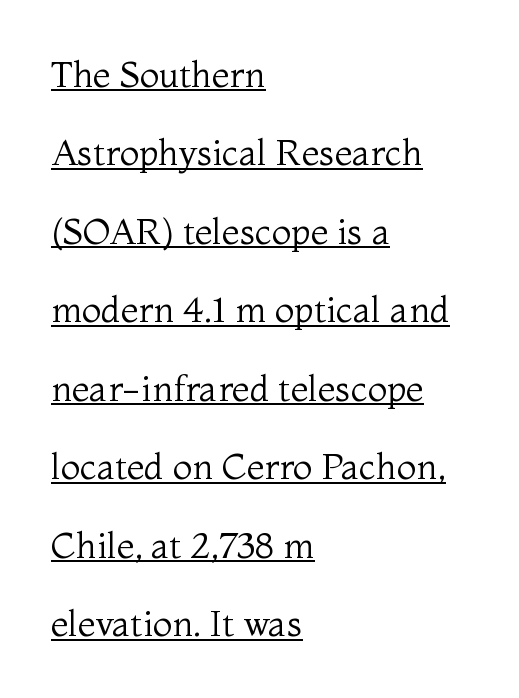
Notice the wide empty band between every row — that's loose leading. Stems and bowls with no extra thickness — not bold. Reading down the block, your eye returns to a fixed left position each line. Here the glyphs are tracked normally, forming tight word shapes.
